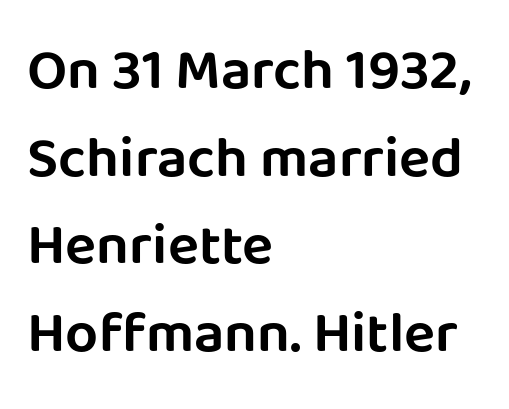
{"serif": "no", "italic": "no", "width": "normal", "stroke_contrast": "low", "x_height": "large", "monospaced": "no", "underline": "no", "align": "left", "line_spacing": "normal", "line_spacing_ratio": 1.51, "letter_spacing": "normal", "letter_spacing_em": 0.0, "glyph_px": 58}
